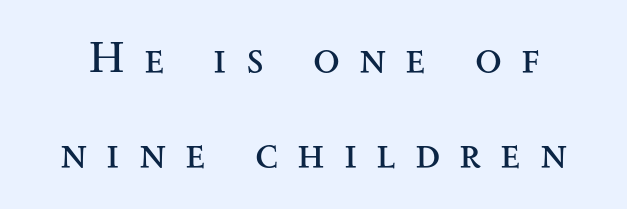
The image shows 44 px regular-weight, wide serif type, upright; set loose line spacing (2.16x), unusually wide letter spacing (+0.43 em), not underlined; medium stroke contrast and a small x-height.
